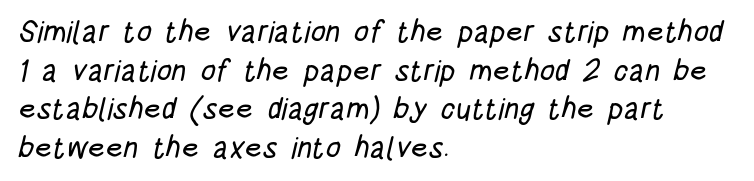
The image shows 30 px condensed sans-serif type; set left-aligned, normal line spacing (1.29x), normal letter spacing, not underlined; low stroke contrast and a large x-height.
